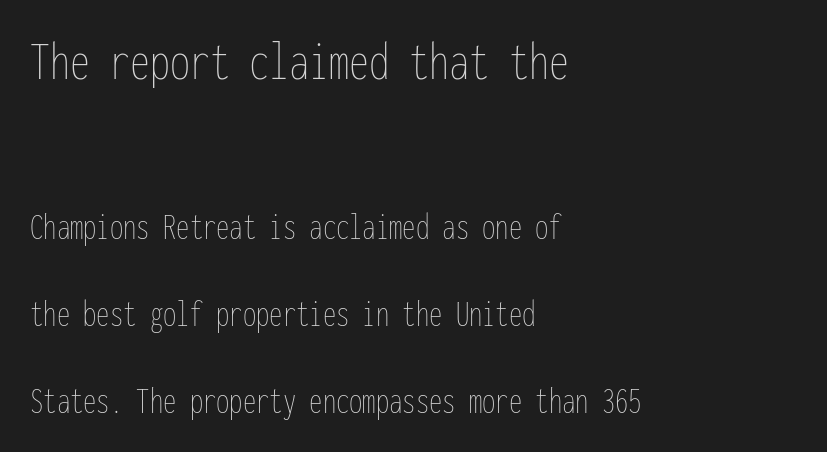
{"italic": "no", "bold": "no", "weight": "thin", "width": "condensed", "stroke_contrast": "low", "x_height": "medium", "monospaced": "yes", "underline": "no", "align": "left", "line_spacing": "loose", "line_spacing_ratio": 2.29, "letter_spacing": "normal", "letter_spacing_em": 0.0, "larger_block": "first", "size_ratio": 1.5, "glyph_px": 57}
